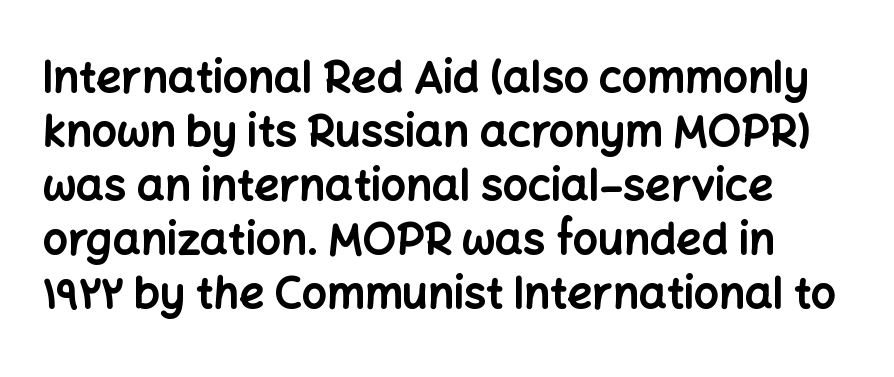
{"serif": "no", "italic": "no", "bold": "yes", "weight": "bold", "width": "normal", "stroke_contrast": "low", "x_height": "medium", "monospaced": "no", "underline": "no", "line_spacing_ratio": 1.23, "letter_spacing": "normal", "letter_spacing_em": 0.0, "glyph_px": 44}
